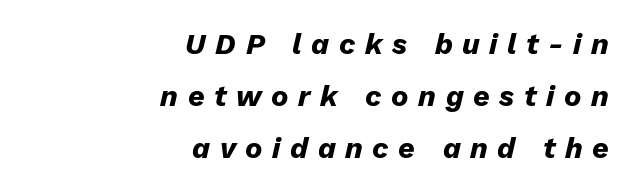
The strokes are fattened all the way to bold. The rendering anchors every line to the right-hand side. Does the lettering tilt? It does — this is italic. Lines of text with bare space underneath. Observe the wide spacing: letters keep a clear distance from each other.
